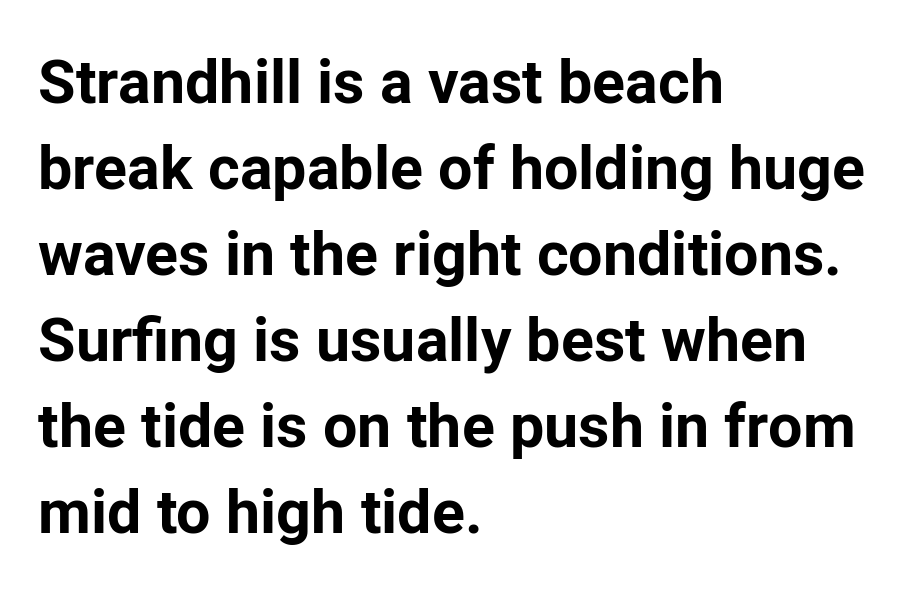
{"serif": "no", "italic": "no", "bold": "yes", "weight": "bold", "width": "normal", "stroke_contrast": "low", "x_height": "medium", "monospaced": "no", "underline": "no", "align": "left", "line_spacing": "normal", "line_spacing_ratio": 1.41, "letter_spacing": "normal", "letter_spacing_em": 0.0, "glyph_px": 61}
